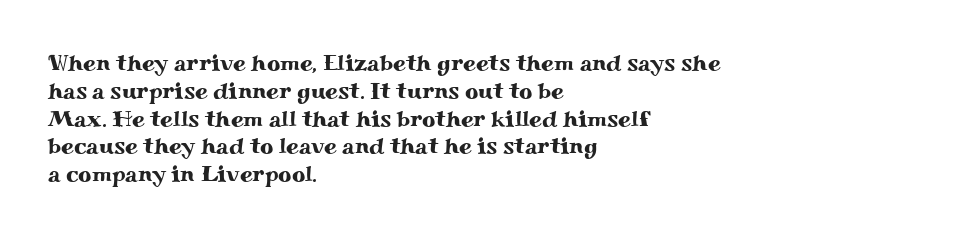
{"italic": "no", "underline": "no", "align": "left", "line_spacing_ratio": 1.21, "letter_spacing": "normal", "letter_spacing_em": 0.0, "glyph_px": 23}
